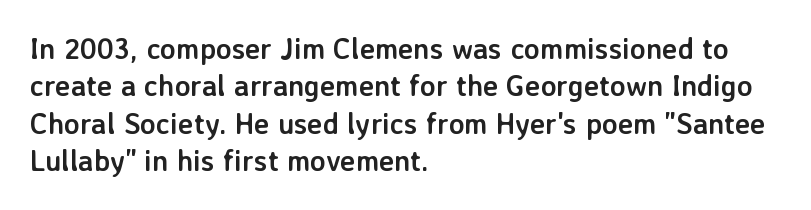
Q: Is the text bold? A: Yes.
Q: Is the text italic (slanted)? A: No, it is upright.
Q: Is the typeface a serif or a sans-serif typeface? A: Sans-serif.
Q: Is the text underlined? A: No.
Q: How is the paragraph aligned? A: Left-aligned.
Q: Is the spacing between letters normal or unusually wide? A: Normal.
Q: Is the spacing between lines tight, normal or loose? A: Normal.
Q: Width (condensed, normal, or wide)? A: Normal.
Q: Stroke contrast? A: Low.
Q: x-height? A: Medium.
Q: Monospaced? A: No.
